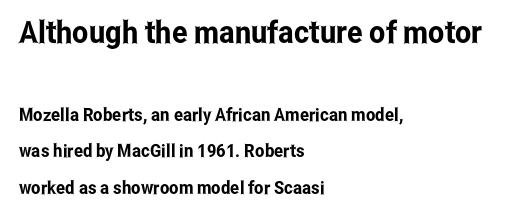
Q: Is the text italic (slanted)? A: No, it is upright.
Q: Is the typeface a serif or a sans-serif typeface? A: Sans-serif.
Q: Is the text underlined? A: No.
Q: How is the paragraph aligned? A: Left-aligned.
Q: Is the spacing between letters normal or unusually wide? A: Normal.
Q: Is the spacing between lines tight, normal or loose? A: Loose.
Q: Which block of text is set in a larger size, the first (top) or the second (bottom)? A: The first (top) one.
Q: Width (condensed, normal, or wide)? A: Condensed.
Q: Stroke contrast? A: Low.
Q: x-height? A: Medium.
Q: Monospaced? A: No.
